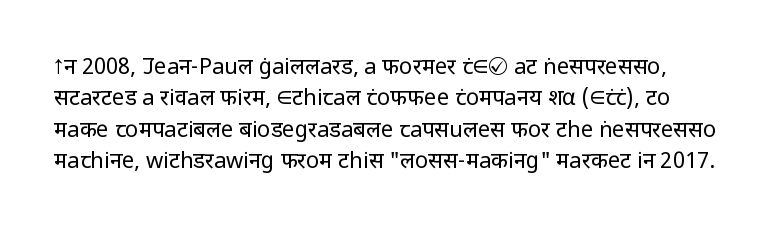
{"italic": "no", "bold": "no", "underline": "no", "line_spacing": "normal", "line_spacing_ratio": 1.43, "letter_spacing": "normal", "letter_spacing_em": 0.0, "glyph_px": 22}
